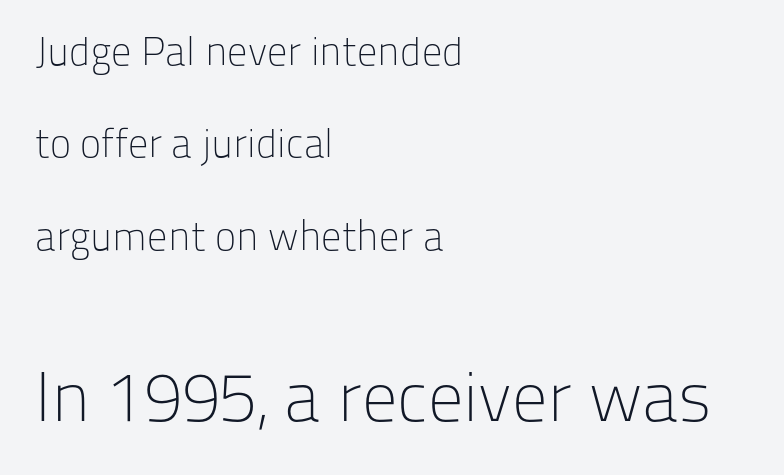
Q: Is the text bold? A: No.
Q: Is the text italic (slanted)? A: No, it is upright.
Q: Is the typeface a serif or a sans-serif typeface? A: Sans-serif.
Q: Is the text underlined? A: No.
Q: How is the paragraph aligned? A: Left-aligned.
Q: Is the spacing between letters normal or unusually wide? A: Normal.
Q: Is the spacing between lines tight, normal or loose? A: Loose.
Q: Which block of text is set in a larger size, the first (top) or the second (bottom)? A: The second (bottom) one.
Q: Width (condensed, normal, or wide)? A: Normal.
Q: Stroke contrast? A: Low.
Q: x-height? A: Medium.
Q: Monospaced? A: No.
